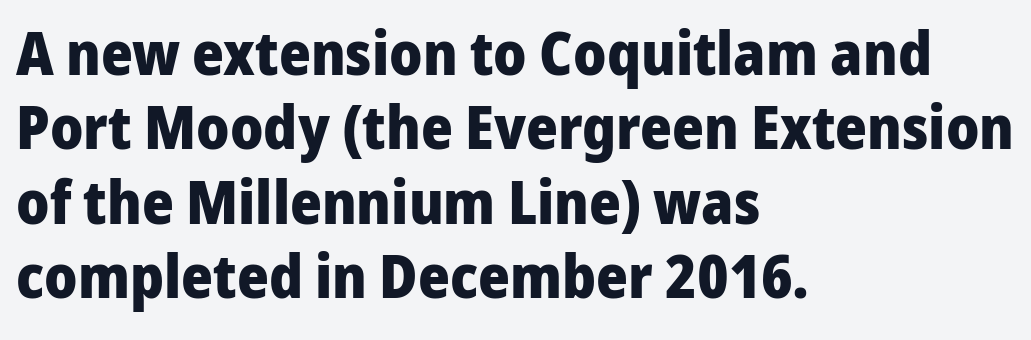
{"serif": "no", "italic": "no", "bold": "yes", "weight": "heavy", "width": "normal", "stroke_contrast": "low", "x_height": "medium", "monospaced": "no", "underline": "no", "align": "left", "line_spacing_ratio": 1.22, "letter_spacing": "normal", "letter_spacing_em": 0.0, "glyph_px": 61}
